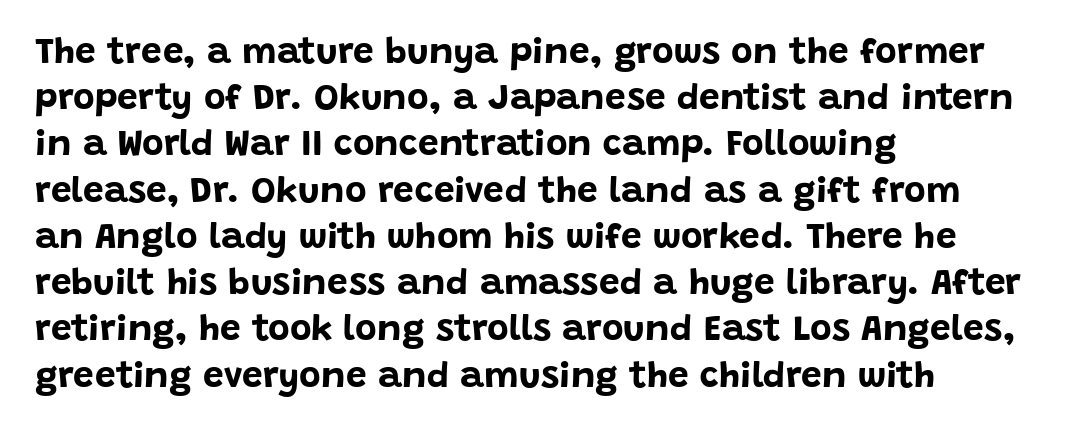
The image shows 37 px bold sans-serif type, upright; set left-aligned, normal line spacing (1.25x), normal letter spacing, not underlined; low stroke contrast and a large x-height.
